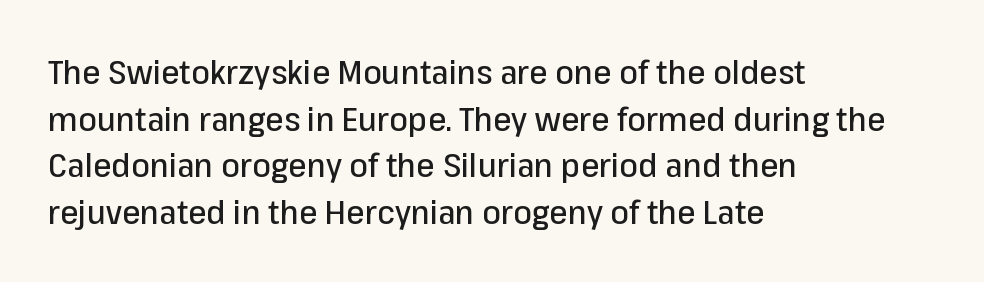
Q: Is the text italic (slanted)? A: No, it is upright.
Q: Is the typeface a serif or a sans-serif typeface? A: Sans-serif.
Q: Is the text underlined? A: No.
Q: How is the paragraph aligned? A: Left-aligned.
Q: Is the spacing between letters normal or unusually wide? A: Normal.
Q: Is the spacing between lines tight, normal or loose? A: Normal.
Q: Width (condensed, normal, or wide)? A: Normal.
Q: Stroke contrast? A: Low.
Q: x-height? A: Medium.
Q: Monospaced? A: No.
